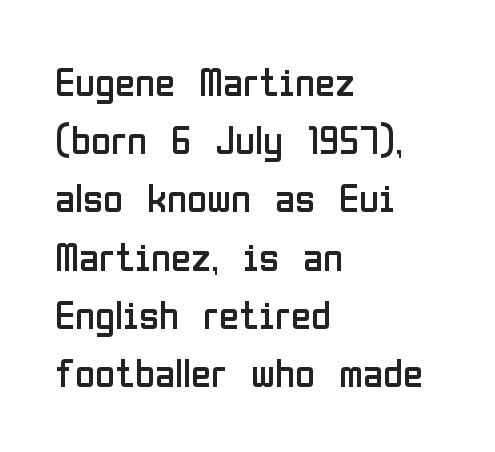
The image shows 41 px regular-weight, condensed sans-serif type, upright; set left-aligned, normal line spacing (1.42x), normal letter spacing, not underlined; low stroke contrast and a medium x-height.
